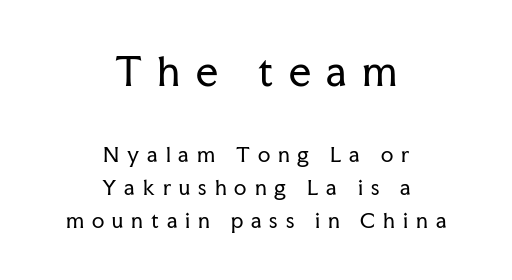
The letters stand upright; this is a roman face. The rows are spaced the way most documents space them. Each line is balanced around a shared central axis. A typesetter would call this heavily tracked-out type.
